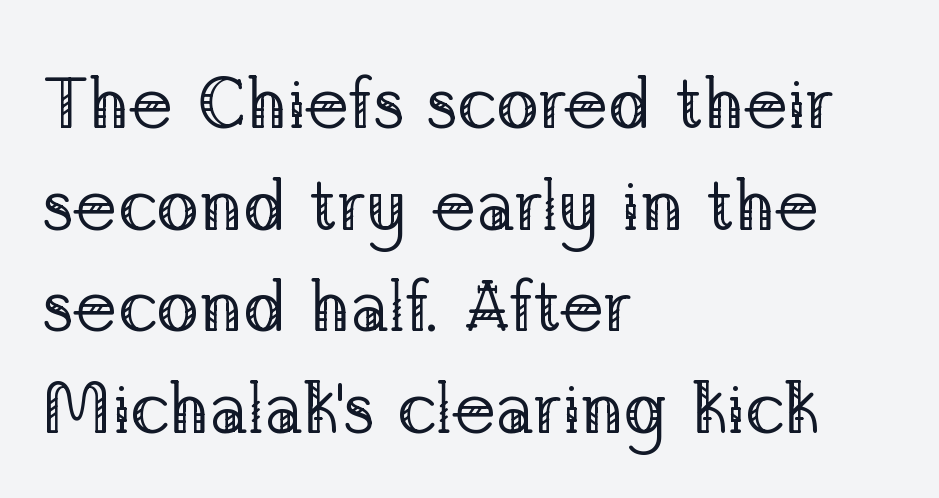
{"serif": "yes", "italic": "no", "bold": "no", "weight": "regular", "width": "normal", "stroke_contrast": "low", "x_height": "medium", "monospaced": "no", "underline": "no", "align": "left", "line_spacing": "normal", "line_spacing_ratio": 1.41, "letter_spacing": "normal", "letter_spacing_em": 0.0, "glyph_px": 72}
